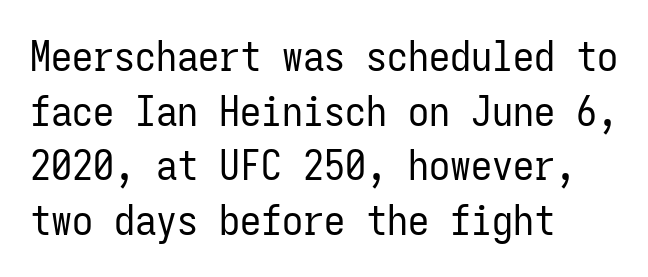
The image shows 42 px regular-weight, condensed sans-serif type, upright, monospaced; set left-aligned, normal line spacing (1.3x), normal letter spacing, not underlined; low stroke contrast and a medium x-height.
